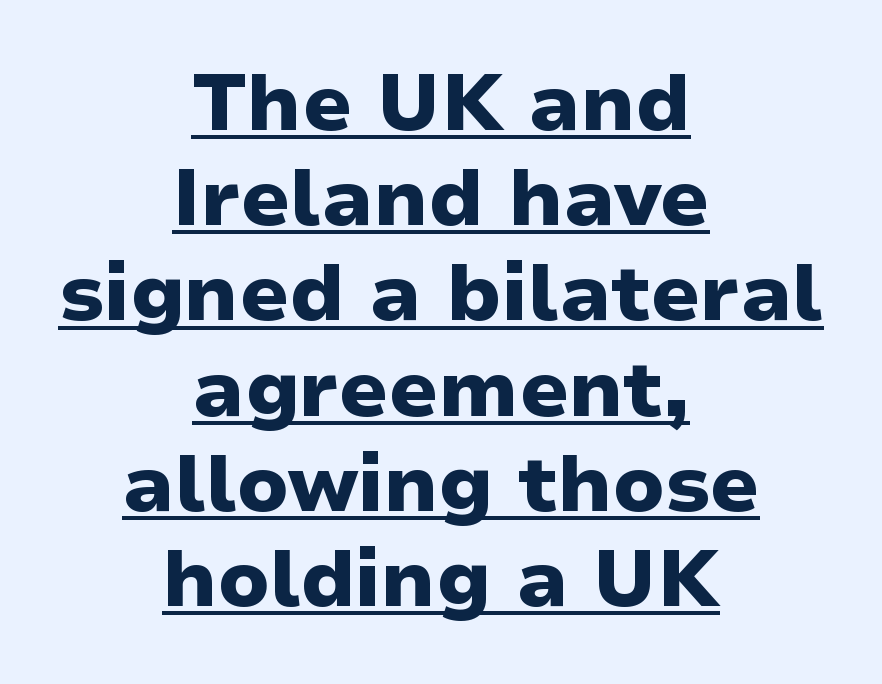
{"serif": "no", "italic": "no", "bold": "yes", "weight": "heavy", "width": "normal", "stroke_contrast": "low", "x_height": "medium", "monospaced": "no", "underline": "yes", "align": "center", "line_spacing_ratio": 1.19, "letter_spacing": "normal", "letter_spacing_em": 0.0, "glyph_px": 80}
